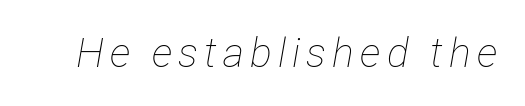
{"italic": "yes", "lean": "right", "slant_degrees": 12, "bold": "no", "weight": "thin", "width": "condensed", "stroke_contrast": "low", "x_height": "medium", "monospaced": "no", "underline": "no", "glyph_px": 41}
